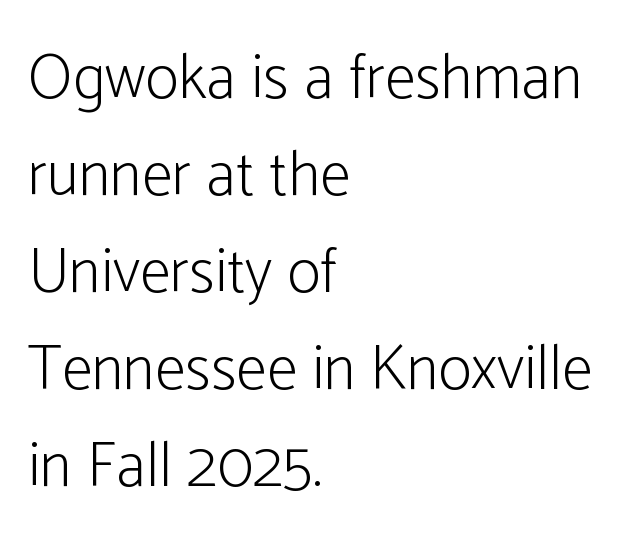
The image shows 63 px light, condensed sans-serif type, upright; set left-aligned, normal line spacing (1.54x), normal letter spacing, not underlined; low stroke contrast and a medium x-height.
